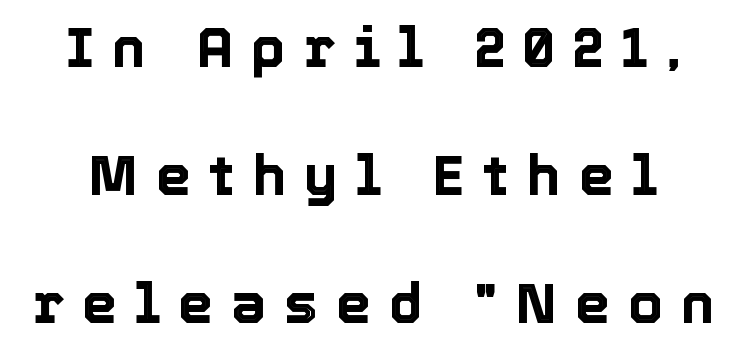
The image shows 56 px text type, upright; set loose line spacing (2.29x), unusually wide letter spacing (+0.32 em), not underlined; a medium x-height.
